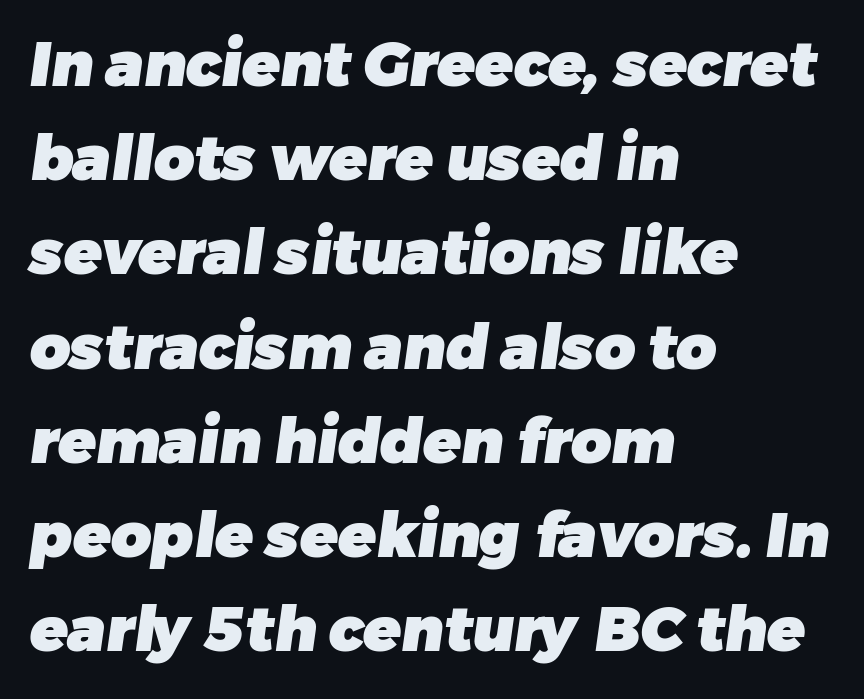
Letter spacing: default. Typeset ragged right — the left edge is the straight one. No word sits above an underline. Does the type have serifs? No, each stem ends abruptly.
